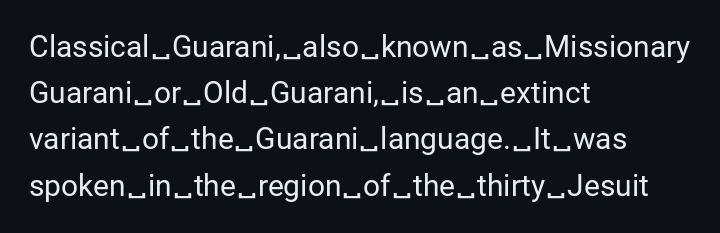
The image shows 30 px regular-weight sans-serif type, upright; set left-aligned, normal line spacing (1.54x), normal letter spacing, not underlined; low stroke contrast and a medium x-height.
